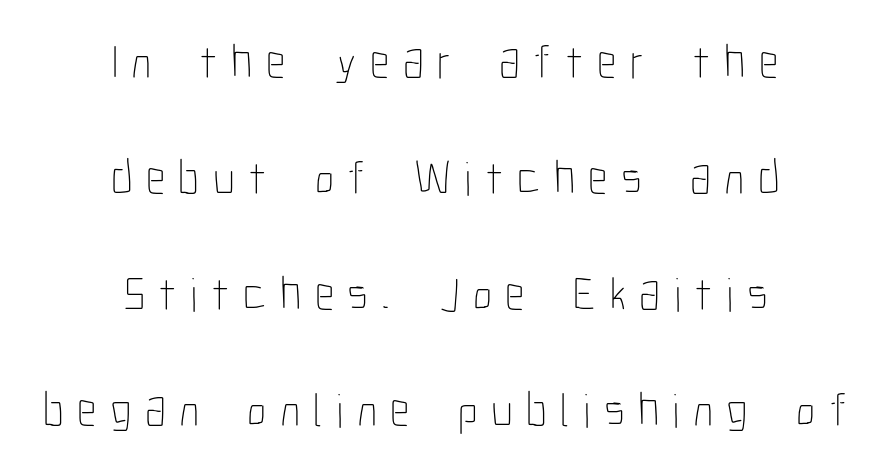
The image shows 48 px thin, condensed type, upright; set centered, loose line spacing (2.42x), unusually wide letter spacing (+0.28 em), not underlined; low stroke contrast and a medium x-height.
